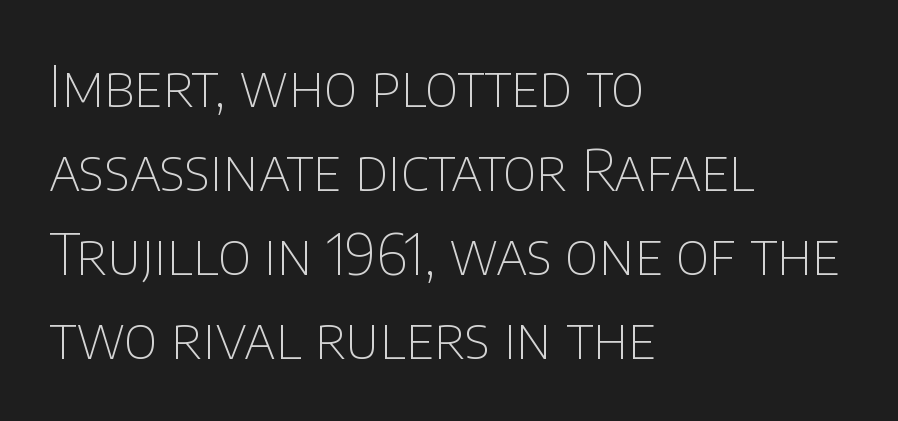
{"serif": "no", "italic": "no", "bold": "no", "weight": "thin", "width": "normal", "stroke_contrast": "low", "x_height": "large", "monospaced": "no", "underline": "no", "align": "left", "line_spacing": "normal", "line_spacing_ratio": 1.5, "letter_spacing": "normal", "letter_spacing_em": 0.0, "glyph_px": 56}
